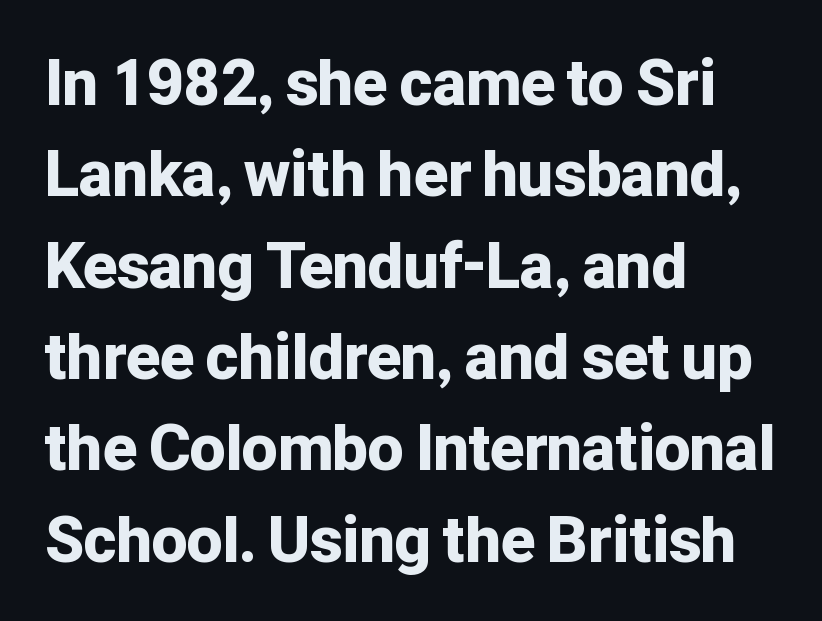
The image shows 63 px bold sans-serif type, upright; set left-aligned, normal line spacing (1.45x), normal letter spacing, not underlined; low stroke contrast and a medium x-height.
